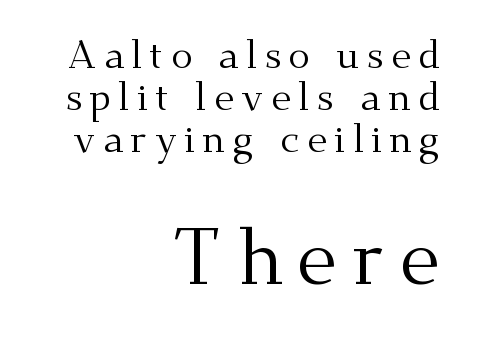
Q: Is the text bold? A: No.
Q: Is the text italic (slanted)? A: No, it is upright.
Q: Is the typeface a serif or a sans-serif typeface? A: Serif.
Q: Is the text underlined? A: No.
Q: How is the paragraph aligned? A: Right-aligned.
Q: Is the spacing between lines tight, normal or loose? A: Tight.
Q: Which block of text is set in a larger size, the first (top) or the second (bottom)? A: The second (bottom) one.
Q: Width (condensed, normal, or wide)? A: Normal.
Q: Stroke contrast? A: Medium.
Q: x-height? A: Small.
Q: Monospaced? A: No.
